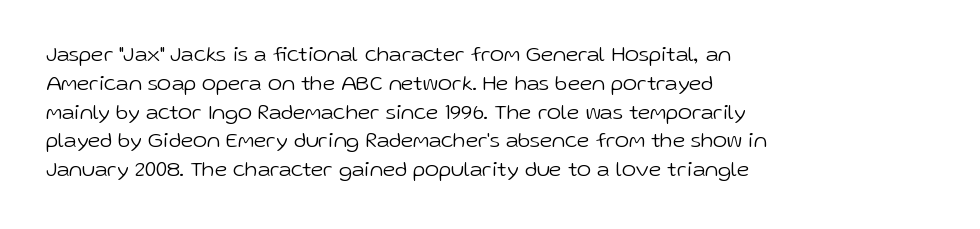
The image shows 22 px text type, upright; set left-aligned, normal line spacing (1.31x), normal letter spacing, not underlined.
